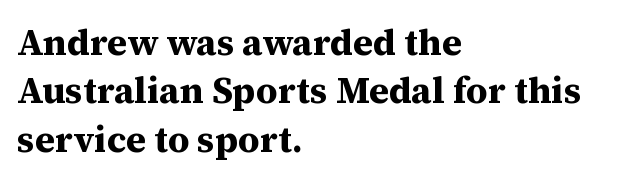
Q: Is the text bold? A: Yes.
Q: Is the text italic (slanted)? A: No, it is upright.
Q: Is the typeface a serif or a sans-serif typeface? A: Serif.
Q: Is the text underlined? A: No.
Q: How is the paragraph aligned? A: Left-aligned.
Q: Is the spacing between letters normal or unusually wide? A: Normal.
Q: Is the spacing between lines tight, normal or loose? A: Normal.
Q: Width (condensed, normal, or wide)? A: Normal.
Q: Stroke contrast? A: Medium.
Q: x-height? A: Medium.
Q: Monospaced? A: No.
